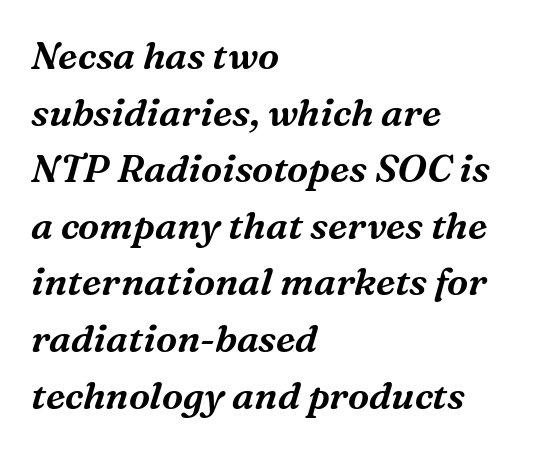
Q: Is the text italic (slanted)? A: Yes, it leans right by about 16 degrees.
Q: Is the typeface a serif or a sans-serif typeface? A: Serif.
Q: Is the text underlined? A: No.
Q: How is the paragraph aligned? A: Left-aligned.
Q: Is the spacing between letters normal or unusually wide? A: Normal.
Q: Is the spacing between lines tight, normal or loose? A: Normal.
Q: Width (condensed, normal, or wide)? A: Normal.
Q: Stroke contrast? A: Medium.
Q: x-height? A: Medium.
Q: Monospaced? A: No.
